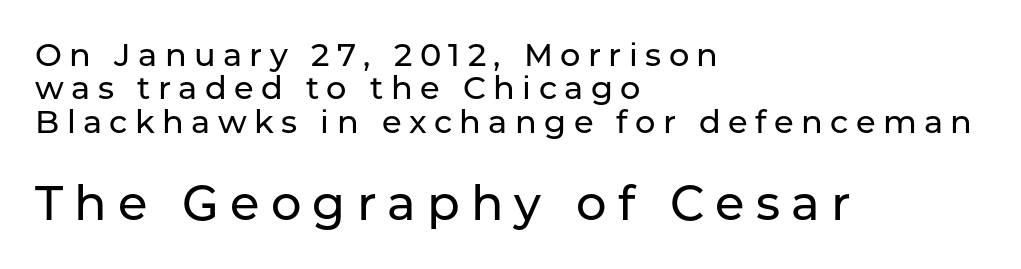
The image shows 48 px sans-serif type, upright; set left-aligned, tight line spacing (1.04x), unusually wide letter spacing (+0.23 em), not underlined; the second (bottom) block is 1.5x larger; low stroke contrast and a medium x-height.
